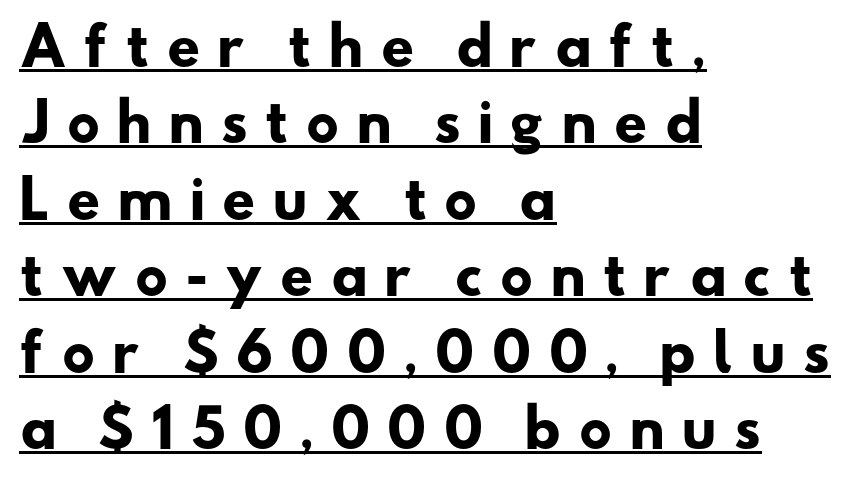
The image shows 52 px heavy, wide sans-serif type; set left-aligned, normal line spacing (1.47x), unusually wide letter spacing (+0.3 em), underlined; low stroke contrast and a small x-height.
